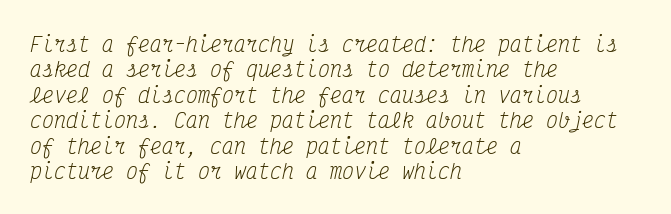
Q: Is the text bold? A: No.
Q: Is the text italic (slanted)? A: Yes, it leans right by about 12 degrees.
Q: Is the text underlined? A: No.
Q: How is the paragraph aligned? A: Left-aligned.
Q: Is the spacing between letters normal or unusually wide? A: Normal.
Q: Is the spacing between lines tight, normal or loose? A: Normal.
